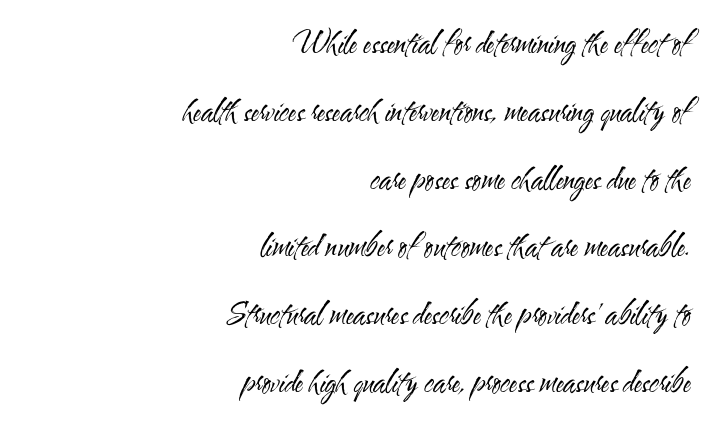
{"serif": "no", "bold": "no", "weight": "regular", "width": "condensed", "stroke_contrast": "medium", "x_height": "small", "monospaced": "no", "underline": "no", "align": "right", "line_spacing": "loose", "line_spacing_ratio": 2.26, "letter_spacing": "normal", "letter_spacing_em": 0.0, "glyph_px": 30}
